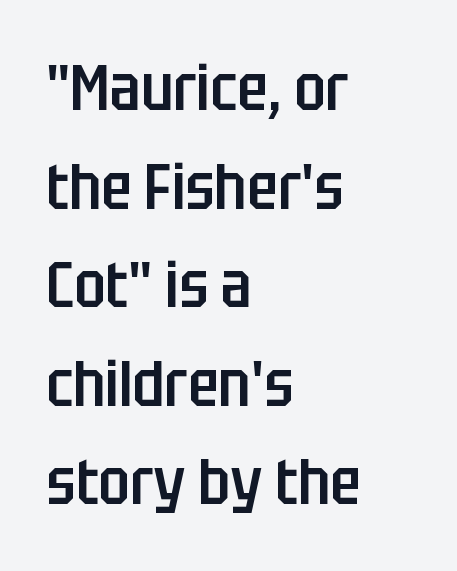
The image shows 64 px semibold, condensed sans-serif type, upright; set left-aligned, normal line spacing (1.54x), normal letter spacing, not underlined; low stroke contrast and a large x-height.
